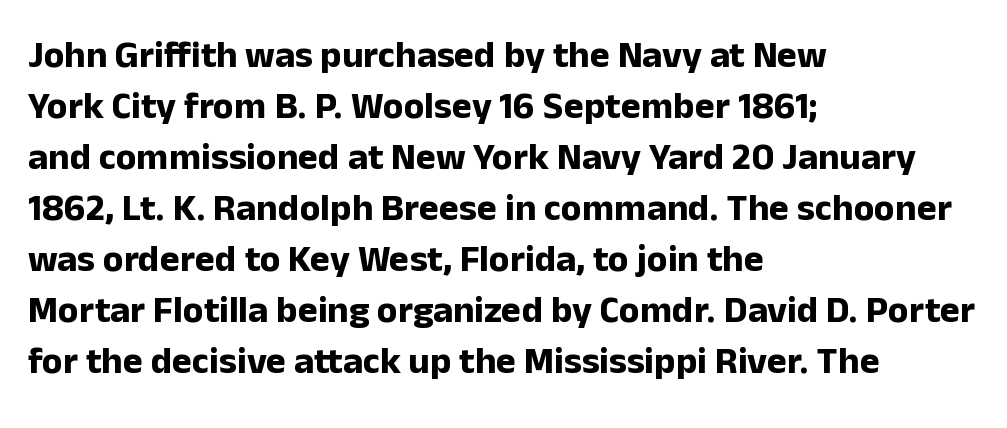
The text was rendered using a sans face with plain stroke endings. The lines sit at an ordinary, default distance from one another. Glance below the letters and you will spot only blank space. Its strokes are broad and dark, the hallmark of bold type.
